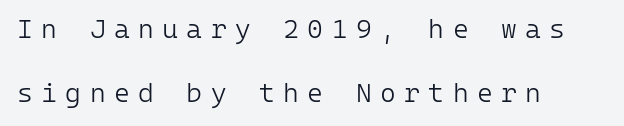
Q: Is the text bold? A: No.
Q: Is the text italic (slanted)? A: No, it is upright.
Q: Is the text underlined? A: No.
Q: How is the paragraph aligned? A: Left-aligned.
Q: Is the spacing between letters normal or unusually wide? A: Unusually wide.
Q: Is the spacing between lines tight, normal or loose? A: Loose.
